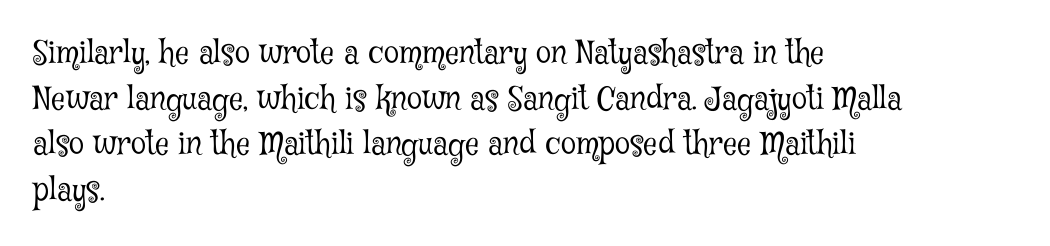
Q: Is the text bold? A: No.
Q: Is the text italic (slanted)? A: No, it is upright.
Q: Is the typeface a serif or a sans-serif typeface? A: Serif.
Q: Is the text underlined? A: No.
Q: How is the paragraph aligned? A: Left-aligned.
Q: Is the spacing between letters normal or unusually wide? A: Normal.
Q: Is the spacing between lines tight, normal or loose? A: Normal.
Q: Width (condensed, normal, or wide)? A: Condensed.
Q: Stroke contrast? A: Low.
Q: x-height? A: Medium.
Q: Monospaced? A: No.
